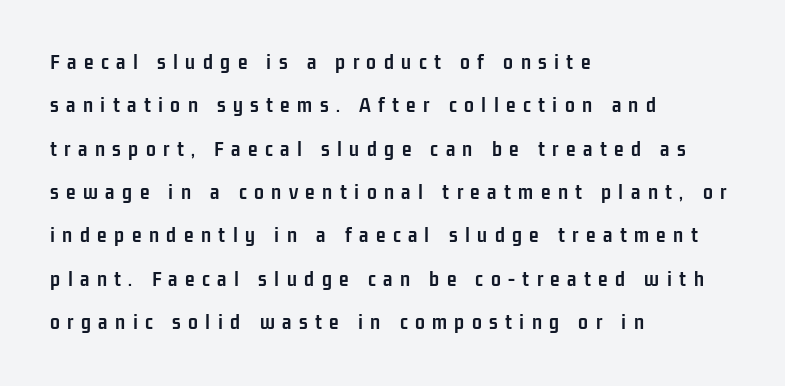
Q: Is the text bold? A: Yes.
Q: Is the text italic (slanted)? A: No, it is upright.
Q: Is the text underlined? A: No.
Q: How is the paragraph aligned? A: Left-aligned.
Q: Is the spacing between letters normal or unusually wide? A: Unusually wide.
Q: Is the spacing between lines tight, normal or loose? A: Loose.
